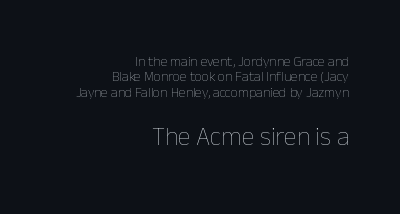
Q: Is the text bold? A: No.
Q: Is the text italic (slanted)? A: No, it is upright.
Q: Is the text underlined? A: No.
Q: How is the paragraph aligned? A: Right-aligned.
Q: Is the spacing between letters normal or unusually wide? A: Normal.
Q: Is the spacing between lines tight, normal or loose? A: Tight.
Q: Which block of text is set in a larger size, the first (top) or the second (bottom)? A: The second (bottom) one.
